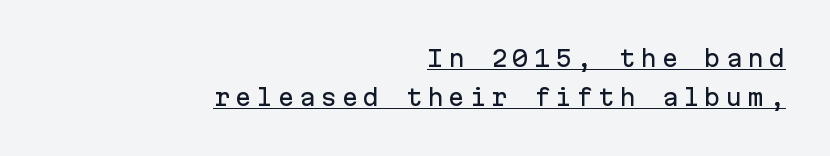
{"italic": "no", "underline": "yes", "align": "right", "line_spacing_ratio": 1.77, "letter_spacing": "wide", "letter_spacing_em": 0.22, "glyph_px": 22}
